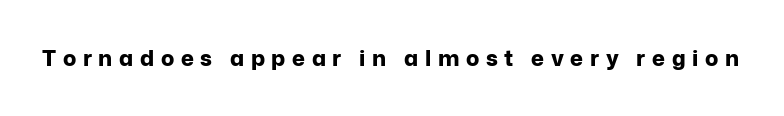
Q: Is the text bold? A: Yes.
Q: Is the text italic (slanted)? A: No, it is upright.
Q: Is the text underlined? A: No.
Q: Is the spacing between letters normal or unusually wide? A: Unusually wide.
